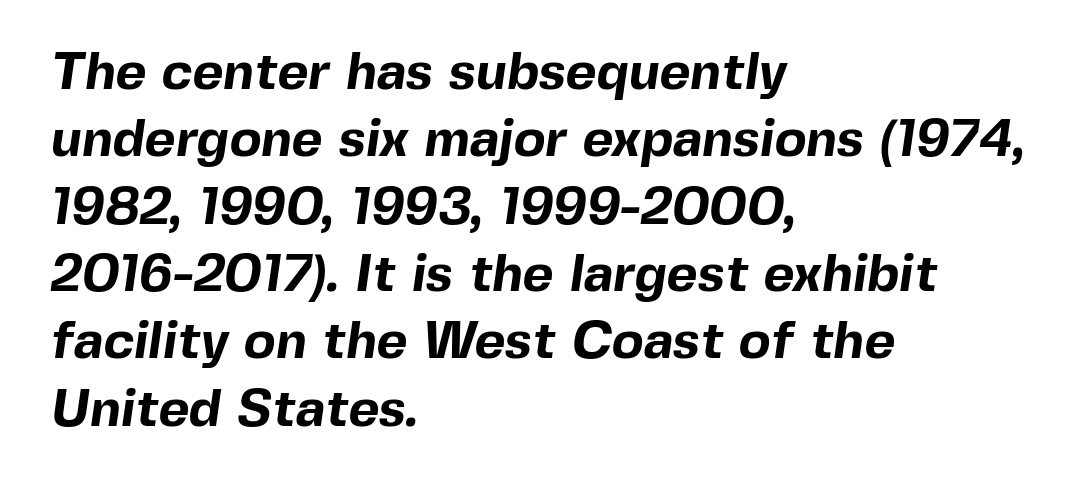
Q: Is the text bold? A: Yes.
Q: Is the typeface a serif or a sans-serif typeface? A: Sans-serif.
Q: Is the text underlined? A: No.
Q: How is the paragraph aligned? A: Left-aligned.
Q: Is the spacing between letters normal or unusually wide? A: Normal.
Q: Is the spacing between lines tight, normal or loose? A: Normal.
Q: Width (condensed, normal, or wide)? A: Normal.
Q: x-height? A: Medium.
Q: Monospaced? A: No.
